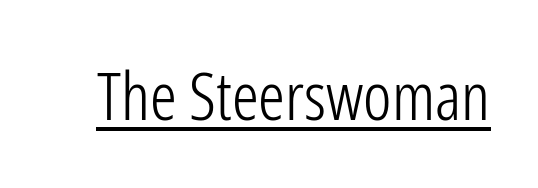
{"serif": "no", "italic": "no", "bold": "no", "weight": "light", "width": "condensed", "stroke_contrast": "low", "x_height": "medium", "monospaced": "no", "underline": "yes", "letter_spacing": "normal", "letter_spacing_em": 0.0, "glyph_px": 67}
